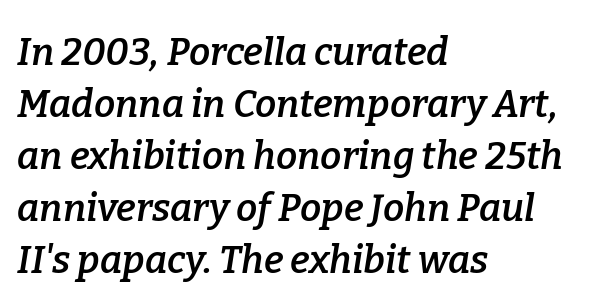
The image shows 38 px semibold serif type, italic (leaning right); set left-aligned, normal line spacing (1.37x), normal letter spacing, not underlined; low stroke contrast and a medium x-height.
